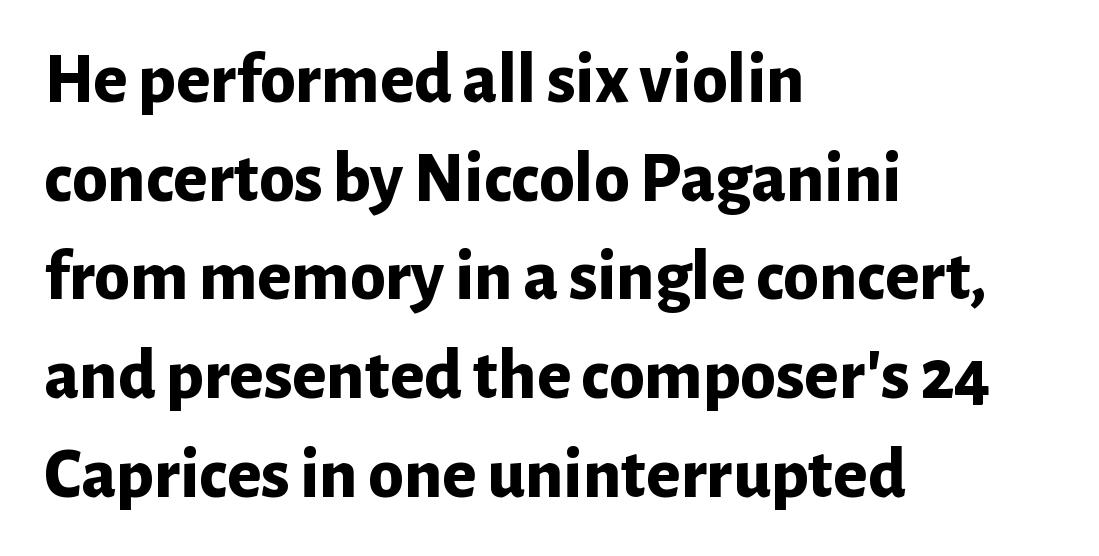
{"serif": "no", "italic": "no", "bold": "yes", "weight": "bold", "width": "normal", "stroke_contrast": "low", "x_height": "medium", "monospaced": "no", "underline": "no", "align": "left", "line_spacing": "normal", "line_spacing_ratio": 1.37, "letter_spacing": "normal", "letter_spacing_em": 0.0, "glyph_px": 72}
